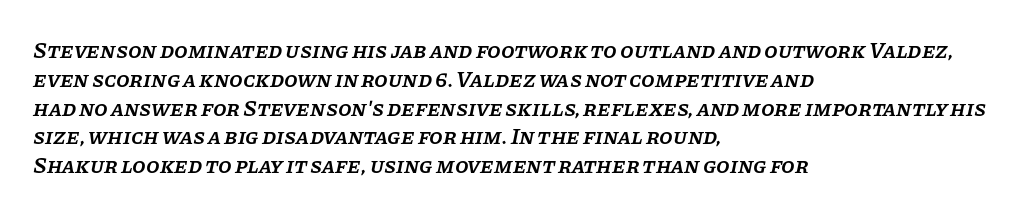
{"italic": "yes", "lean": "right", "slant_degrees": 11, "bold": "semi", "underline": "no", "align": "left", "line_spacing": "normal", "line_spacing_ratio": 1.31, "letter_spacing": "normal", "letter_spacing_em": 0.0, "glyph_px": 22}
